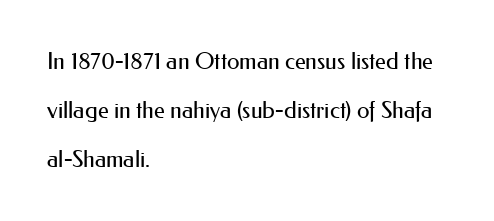
No word sits above an underline. No heavy texture on the line: the type isn't bold. These lines stack with their left ends in a neat column. If you drew a line through each stem, it would be perfectly vertical. Vertically, the passage feels expansive, rows floating well apart. There is no visible air inserted between adjacent glyphs.
